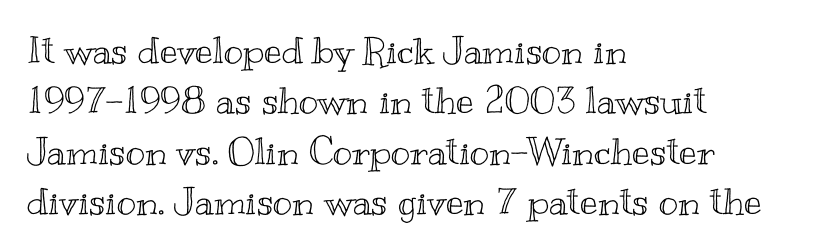
{"italic": "no", "width": "wide", "x_height": "small", "monospaced": "no", "underline": "no", "align": "left", "line_spacing": "normal", "line_spacing_ratio": 1.36, "letter_spacing": "normal", "letter_spacing_em": 0.0, "glyph_px": 37}
